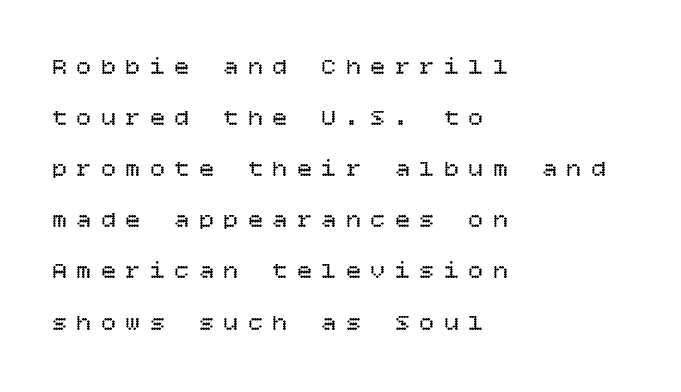
The image shows 24 px text type, upright; set left-aligned, loose line spacing (2.13x), unusually wide letter spacing (+0.42 em), not underlined.
